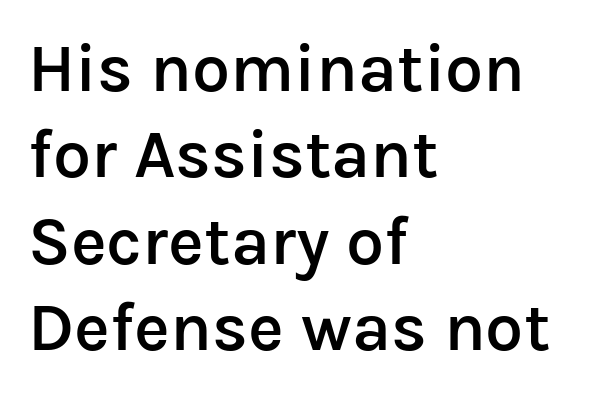
{"serif": "no", "italic": "no", "bold": "semi", "weight": "semibold", "width": "normal", "stroke_contrast": "low", "x_height": "medium", "monospaced": "no", "underline": "no", "align": "left", "line_spacing": "normal", "line_spacing_ratio": 1.27, "letter_spacing": "normal", "letter_spacing_em": 0.0, "glyph_px": 68}
